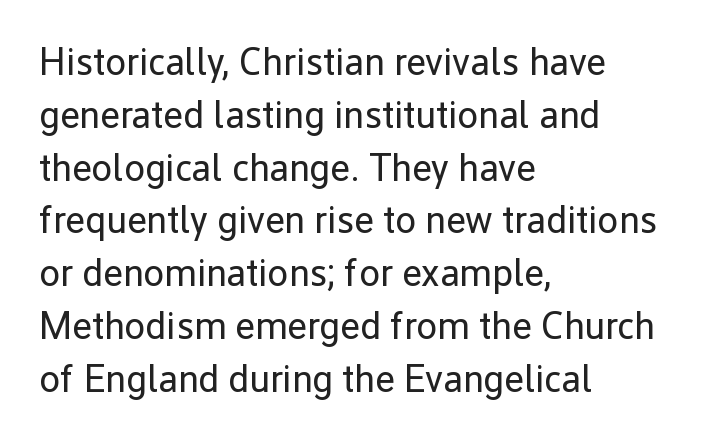
Is the block centered? No — it sits flush against the left margin. Stroke thickness stays within the range of a standard reading face or lighter. Letter spacing: default. One glance says typical: line gaps are just what's usual. Spacing verdict: proportional, widths tailored to each character. Style check: upright.
